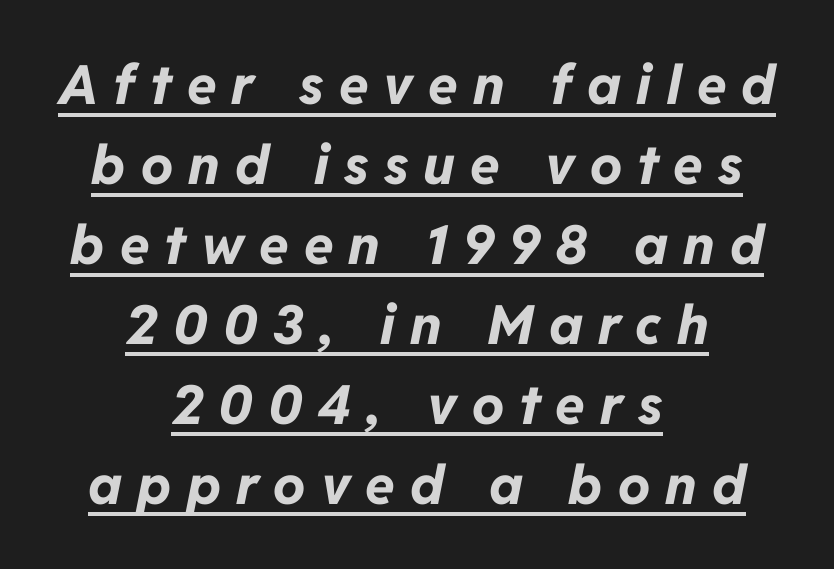
Q: Is the text bold? A: Yes.
Q: Is the text italic (slanted)? A: Yes, it leans right by about 11 degrees.
Q: Is the text underlined? A: Yes.
Q: How is the paragraph aligned? A: Centered.
Q: Is the spacing between letters normal or unusually wide? A: Unusually wide.
Q: Is the spacing between lines tight, normal or loose? A: Normal.
Q: Width (condensed, normal, or wide)? A: Normal.
Q: Stroke contrast? A: Low.
Q: x-height? A: Medium.
Q: Monospaced? A: No.
